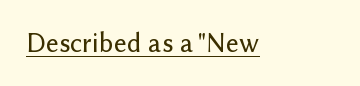
The image shows 28 px sans-serif type, upright; set normal letter spacing, underlined; low stroke contrast and a medium x-height.
